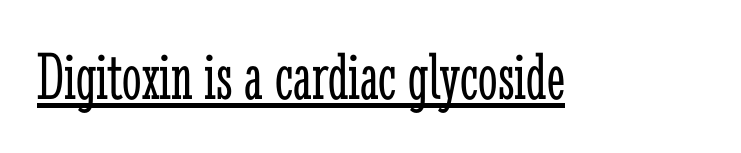
Q: Is the text bold? A: No.
Q: Is the text italic (slanted)? A: No, it is upright.
Q: Is the typeface a serif or a sans-serif typeface? A: Serif.
Q: Is the text underlined? A: Yes.
Q: Is the spacing between letters normal or unusually wide? A: Normal.
Q: Width (condensed, normal, or wide)? A: Condensed.
Q: Stroke contrast? A: Low.
Q: x-height? A: Medium.
Q: Monospaced? A: No.
